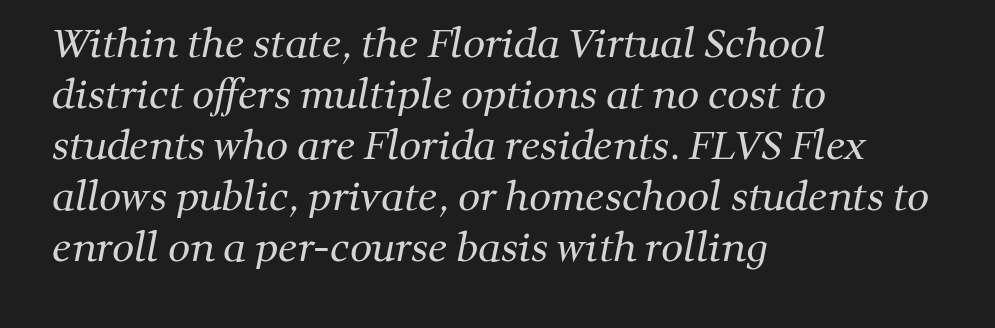
Think of a printed novel: that variable character pitch is what you see here. The rendering uses a moderate line-height, typical for paragraphs. Glyph-to-glyph distance matches everyday printed text. Weight: not bold — regular or lighter. Type style note: has serifs.
